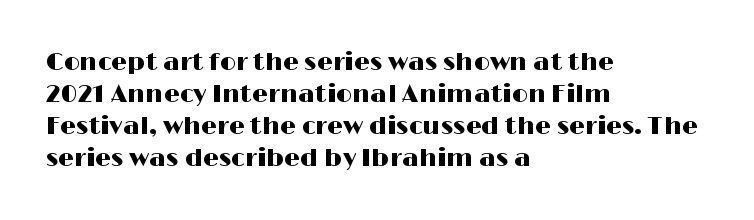
{"italic": "no", "underline": "no", "align": "left", "line_spacing": "normal", "line_spacing_ratio": 1.28, "letter_spacing": "normal", "letter_spacing_em": 0.0, "glyph_px": 25}
